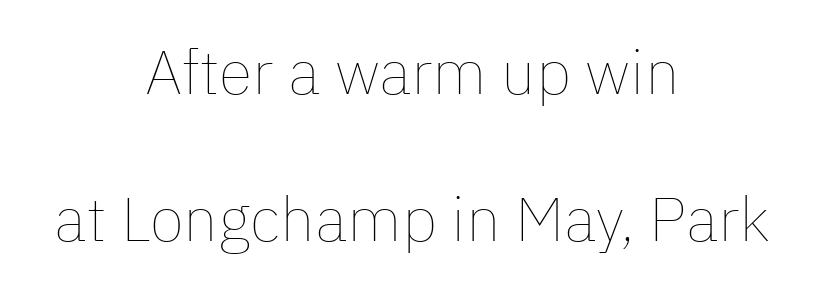
{"italic": "no", "bold": "no", "weight": "thin", "width": "normal", "stroke_contrast": "low", "x_height": "medium", "monospaced": "no", "underline": "no", "align": "center", "line_spacing": "loose", "line_spacing_ratio": 2.37, "letter_spacing": "normal", "letter_spacing_em": 0.0, "glyph_px": 62}
